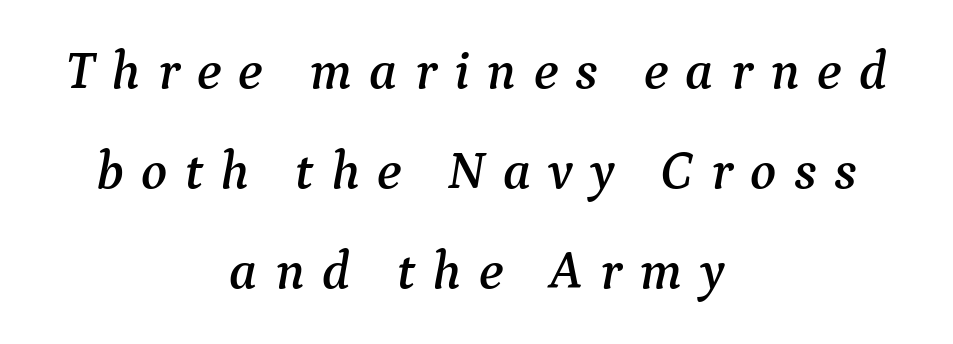
The image shows 54 px serif type, italic (leaning right); set centered, line spacing 1.85x, unusually wide letter spacing (+0.32 em), not underlined; medium stroke contrast and a medium x-height.
